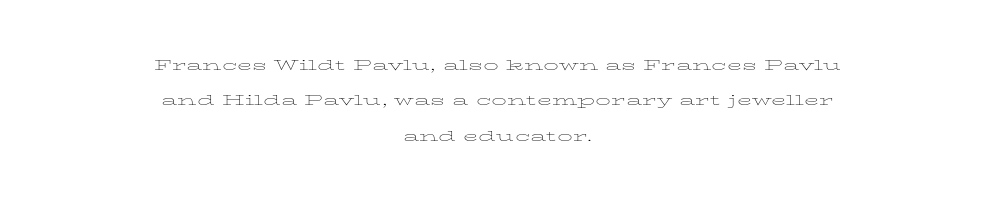
Q: Is the text bold? A: No.
Q: Is the text italic (slanted)? A: No, it is upright.
Q: Is the text underlined? A: No.
Q: How is the paragraph aligned? A: Centered.
Q: Is the spacing between letters normal or unusually wide? A: Normal.
